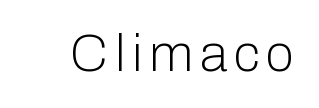
Q: Is the text bold? A: No.
Q: Is the text italic (slanted)? A: No, it is upright.
Q: Is the typeface a serif or a sans-serif typeface? A: Sans-serif.
Q: Is the text underlined? A: No.
Q: Width (condensed, normal, or wide)? A: Normal.
Q: Stroke contrast? A: Low.
Q: x-height? A: Medium.
Q: Monospaced? A: No.
